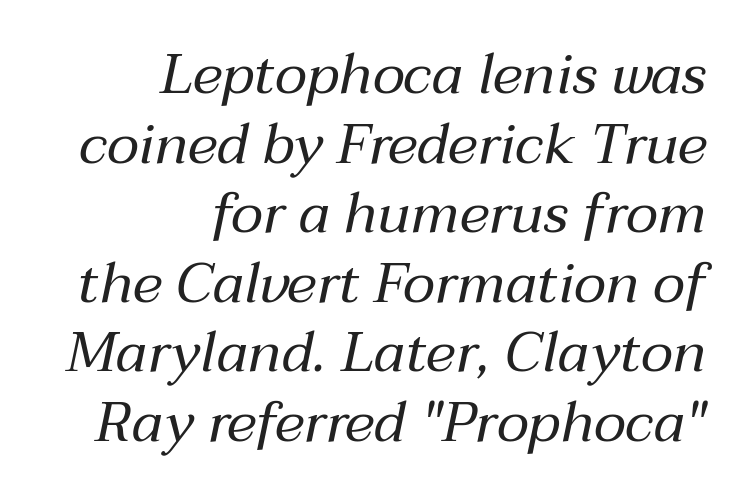
The image shows 57 px regular-weight type, italic (leaning right); set right-aligned, line spacing 1.22x, normal letter spacing, not underlined; medium stroke contrast and a medium x-height.
